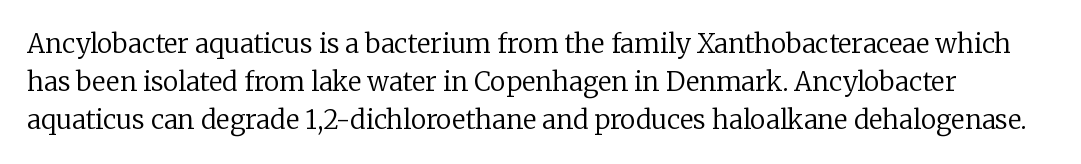
Q: Is the text bold? A: No.
Q: Is the text italic (slanted)? A: No, it is upright.
Q: Is the text underlined? A: No.
Q: Is the spacing between letters normal or unusually wide? A: Normal.
Q: Is the spacing between lines tight, normal or loose? A: Normal.
